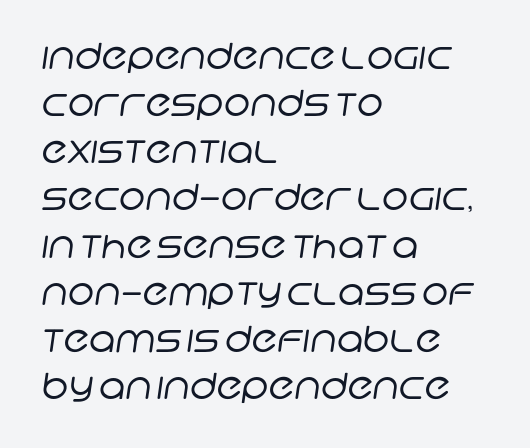
Where is the straight margin? On the left. Baseline-to-baseline distance is the conventional proportion of letter height. Glance below the letters and you will spot only blank space. There is no visible air inserted between adjacent glyphs. Here the designer chose a conventional face with non-uniform glyph widths.
